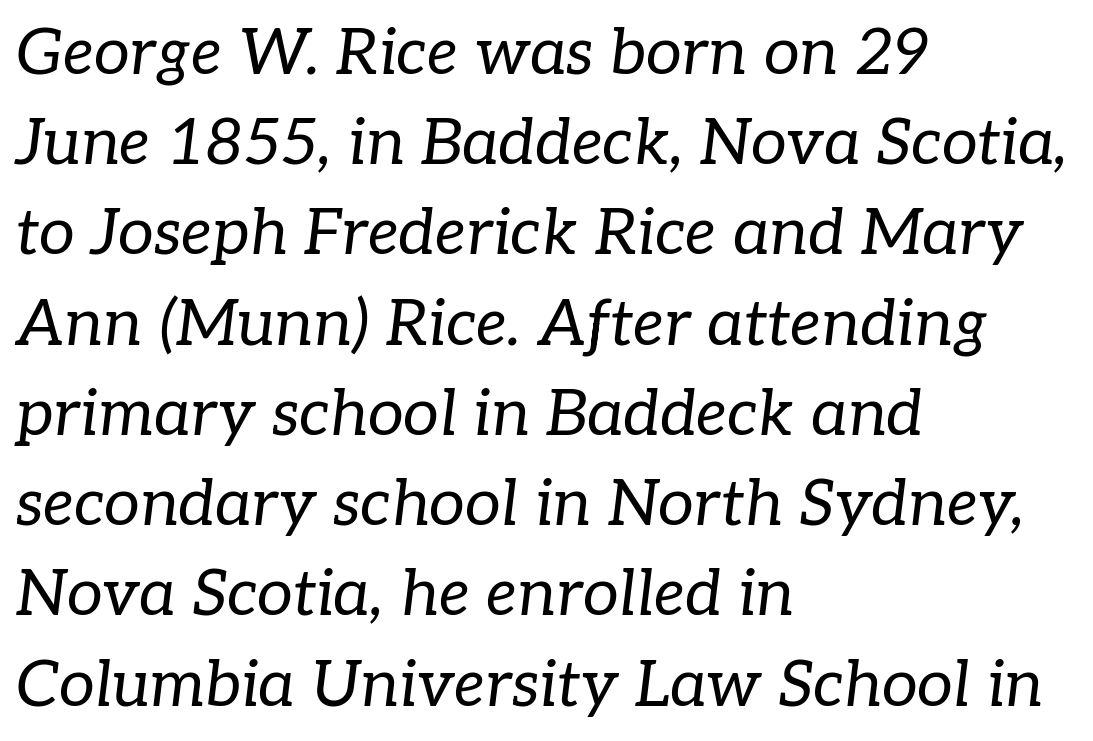
{"serif": "yes", "italic": "yes", "lean": "right", "slant_degrees": 7, "bold": "no", "weight": "regular", "width": "normal", "stroke_contrast": "low", "x_height": "medium", "monospaced": "no", "underline": "no", "align": "left", "line_spacing": "normal", "line_spacing_ratio": 1.41, "letter_spacing": "normal", "letter_spacing_em": 0.0, "glyph_px": 64}
